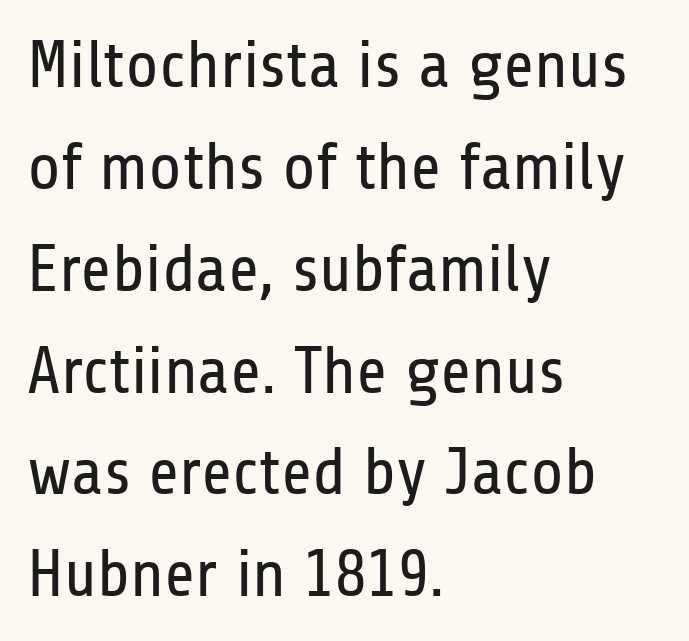
Varying glyph widths throughout — classic text-font behaviour. Any mark beneath the type? The region is blank. The typeface has the unassuming heft of standard copy or less. The letters stand straight up with perfectly vertical stems. Here the glyphs are tracked normally, forming tight word shapes. Note: no serifs on the glyphs.
